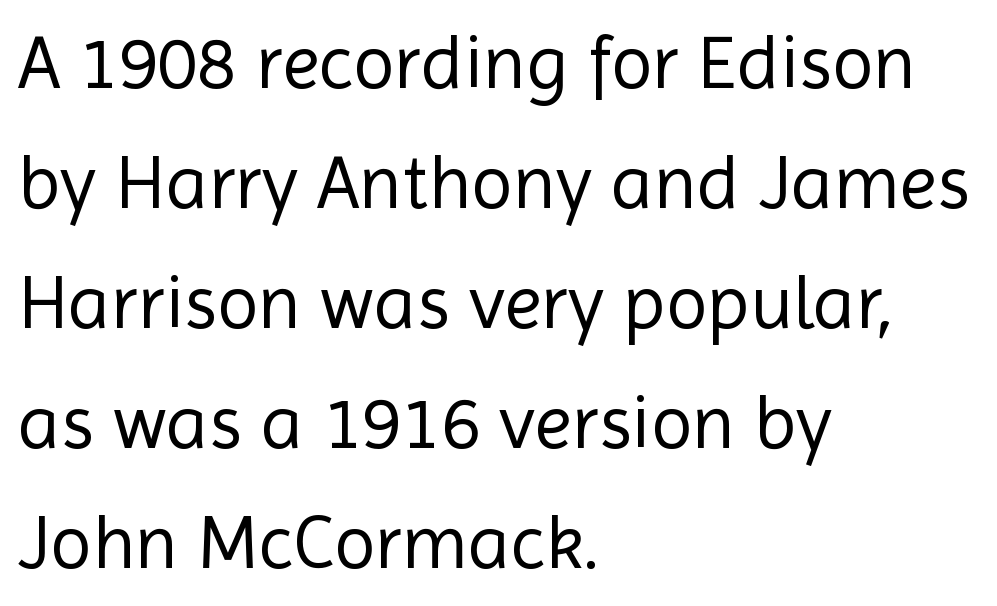
{"serif": "no", "italic": "no", "bold": "no", "weight": "regular", "width": "normal", "x_height": "medium", "monospaced": "no", "underline": "no", "align": "left", "line_spacing": "normal", "line_spacing_ratio": 1.58, "letter_spacing": "normal", "letter_spacing_em": 0.0, "glyph_px": 76}
